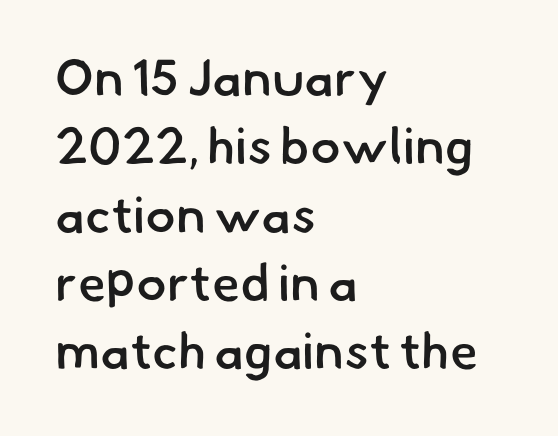
Stroke thickness is moderately raised; the sample reads as semibold. The characters display no serif detailing; their extremities are plain. Type without underlining. Spacing verdict: proportional, widths tailored to each character. Tracking value appears to be zero — textbook default spacing.
